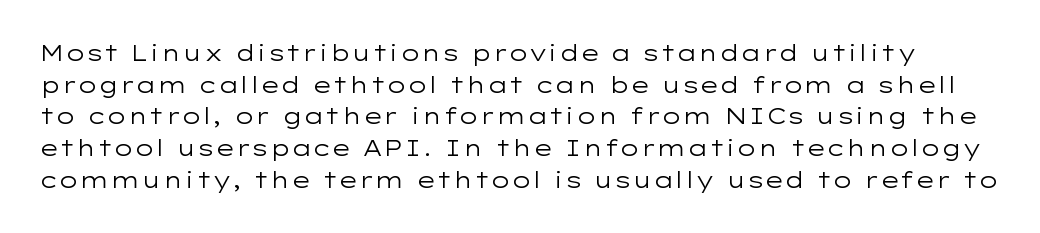
The image shows 22 px text type, upright; set normal line spacing (1.44x), normal letter spacing, not underlined.
